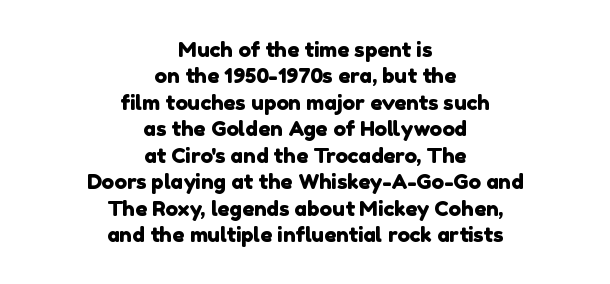
{"underline": "no", "align": "center", "line_spacing": "normal", "line_spacing_ratio": 1.26, "letter_spacing": "normal", "letter_spacing_em": 0.0, "glyph_px": 21}
